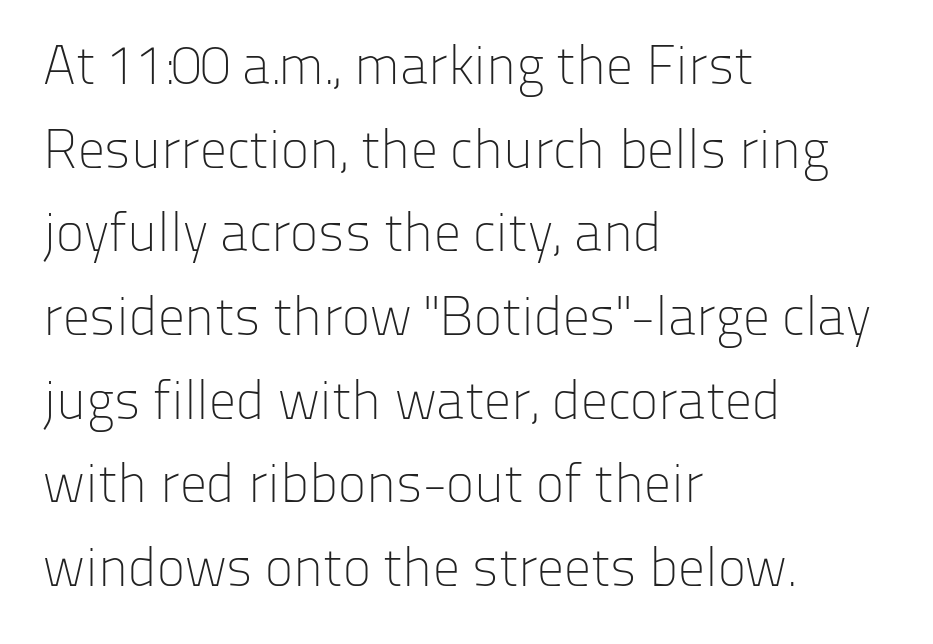
{"serif": "no", "italic": "no", "bold": "no", "weight": "light", "width": "normal", "stroke_contrast": "low", "x_height": "medium", "monospaced": "no", "underline": "no", "align": "left", "line_spacing": "normal", "line_spacing_ratio": 1.55, "letter_spacing": "normal", "letter_spacing_em": 0.0, "glyph_px": 54}
